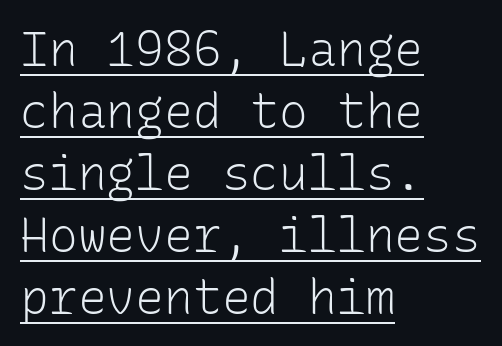
Does the copy run flush right? No — it runs flush left. Underline: present. This sample keeps an unexceptional amount of space between lines. This sample has the even, mechanical cadence of fixed-width lettering. If you drew a line through each stem, it would be perfectly vertical. Heft: none added — not bold.
